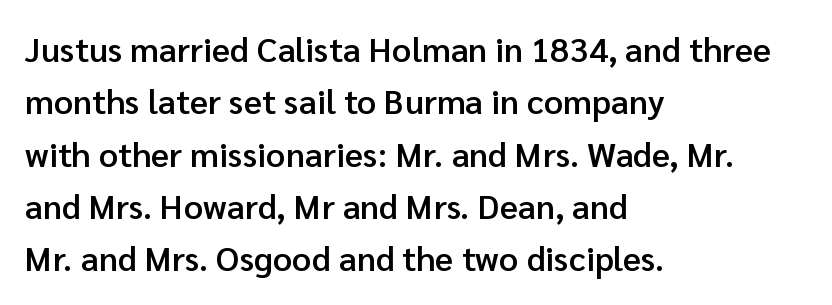
Tracking value appears to be zero — textbook default spacing. Descenders are the only things crossing below the line. Horizontally, the lines are justified to the leading edge only. The rows are spaced the way most documents space them. Moderately thickened strokes mark this as semibold type. This sample uses a sans-serif face.
